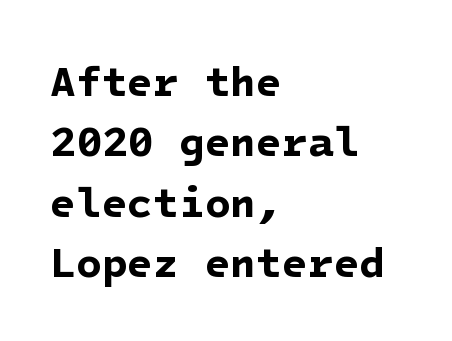
{"serif": "no", "bold": "yes", "weight": "bold", "width": "normal", "stroke_contrast": "low", "x_height": "medium", "underline": "no", "align": "left", "line_spacing": "normal", "line_spacing_ratio": 1.44, "letter_spacing": "normal", "letter_spacing_em": 0.0, "glyph_px": 42}
